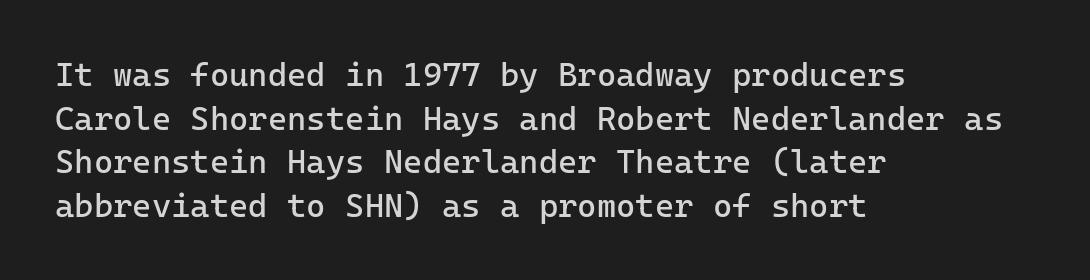
Is this a fixed-width face? Yes — each glyph sits in an identical cell. Is the stroke heavy? The answer is a plain regular-or-lighter. Vertical spacing — default. Is the block centered? No — it sits flush against the left margin. In terms of posture, this sample is upright.
